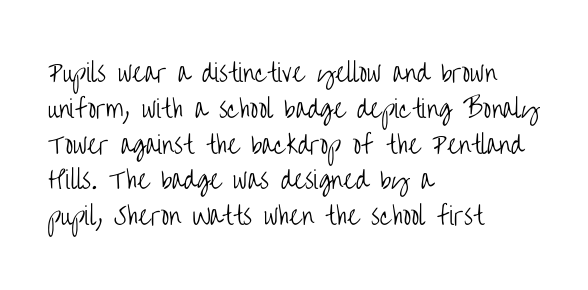
The setting favours the left margin, as ordinary paragraphs usually do. Upright lettering throughout. Letter spacing: default. No chunkiness to these letters — they're not bold.
